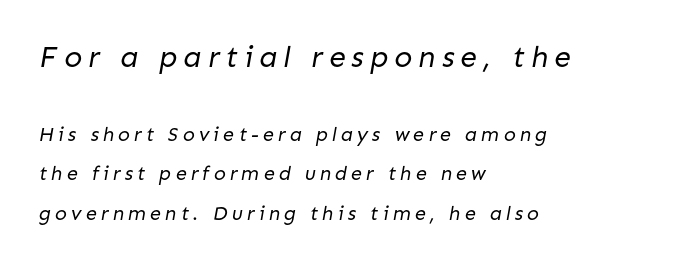
{"serif": "no", "bold": "no", "weight": "regular", "width": "normal", "stroke_contrast": "low", "x_height": "medium", "monospaced": "no", "underline": "no", "align": "left", "line_spacing": "loose", "line_spacing_ratio": 1.99, "letter_spacing": "wide", "letter_spacing_em": 0.2, "larger_block": "first", "size_ratio": 1.5, "glyph_px": 30}
